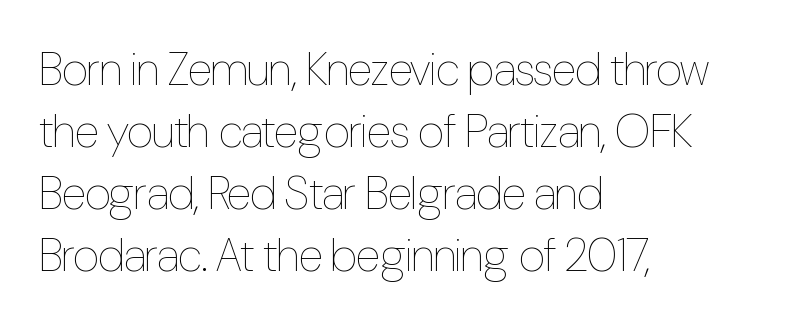
The image shows 46 px thin, condensed type, upright; set left-aligned, normal line spacing (1.35x), normal letter spacing, not underlined; low stroke contrast and a medium x-height.
